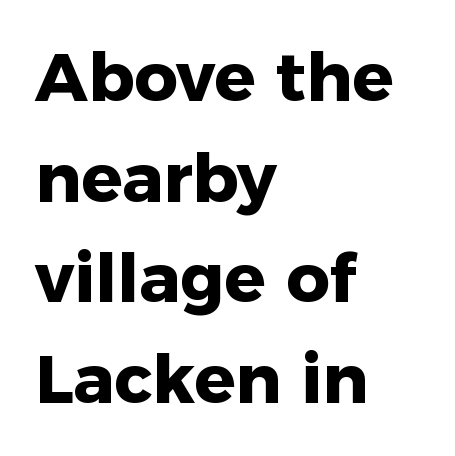
{"serif": "no", "italic": "no", "bold": "yes", "weight": "heavy", "width": "normal", "stroke_contrast": "low", "x_height": "medium", "monospaced": "no", "underline": "no", "align": "left", "line_spacing": "normal", "line_spacing_ratio": 1.48, "letter_spacing": "normal", "letter_spacing_em": 0.0, "glyph_px": 68}
